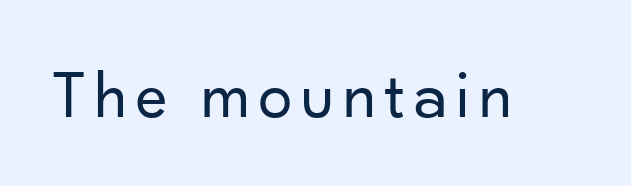
Heft: none added — not bold. Has an underline been added? It has not. No italicization has been applied; the sample stays upright. The face used here is a sans, in the tradition of grotesques and geometrics. Is this a fixed-width face? No — the glyphs have proportional, varying widths.
